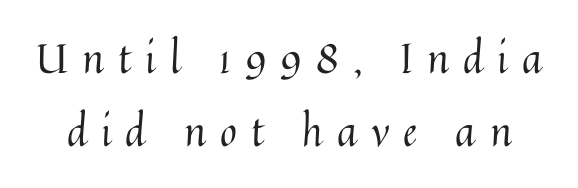
The image shows 41 px regular-weight type; set line spacing 1.78x, unusually wide letter spacing (+0.34 em), not underlined; medium stroke contrast and a medium x-height.
